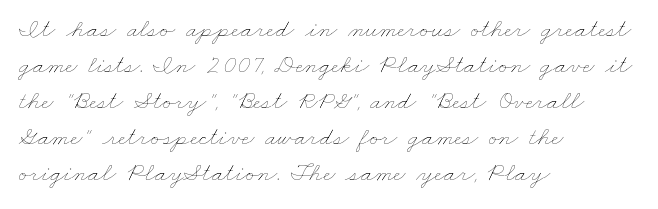
{"bold": "no", "underline": "no", "align": "left", "line_spacing": "normal", "line_spacing_ratio": 1.38, "letter_spacing": "normal", "letter_spacing_em": 0.0, "glyph_px": 26}
